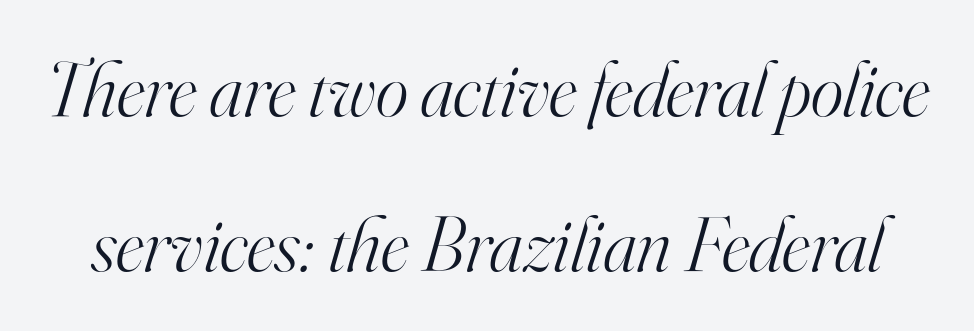
Q: Is the text bold? A: No.
Q: Is the text italic (slanted)? A: Yes, it leans right by about 16 degrees.
Q: Is the typeface a serif or a sans-serif typeface? A: Serif.
Q: Is the text underlined? A: No.
Q: Is the spacing between letters normal or unusually wide? A: Normal.
Q: Is the spacing between lines tight, normal or loose? A: Loose.
Q: Width (condensed, normal, or wide)? A: Normal.
Q: Stroke contrast? A: High.
Q: x-height? A: Small.
Q: Monospaced? A: No.
